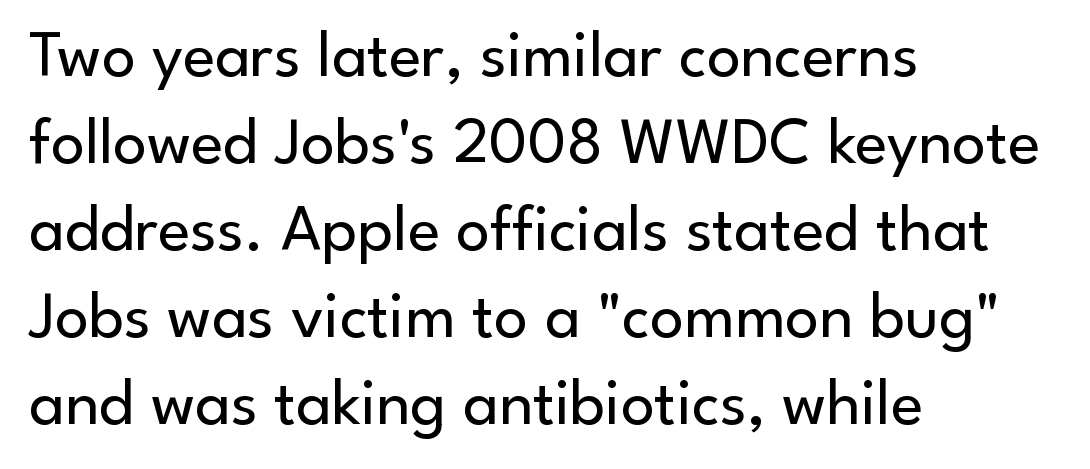
The image shows 67 px regular-weight sans-serif type, upright; set left-aligned, normal line spacing (1.3x), normal letter spacing, not underlined; low stroke contrast and a small x-height.
